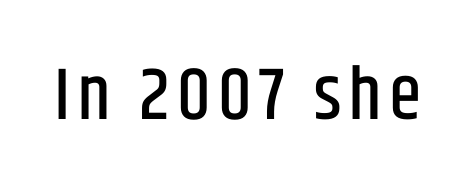
Q: Is the text italic (slanted)? A: No, it is upright.
Q: Is the typeface a serif or a sans-serif typeface? A: Sans-serif.
Q: Is the text underlined? A: No.
Q: Width (condensed, normal, or wide)? A: Condensed.
Q: Stroke contrast? A: Low.
Q: x-height? A: Large.
Q: Monospaced? A: No.
